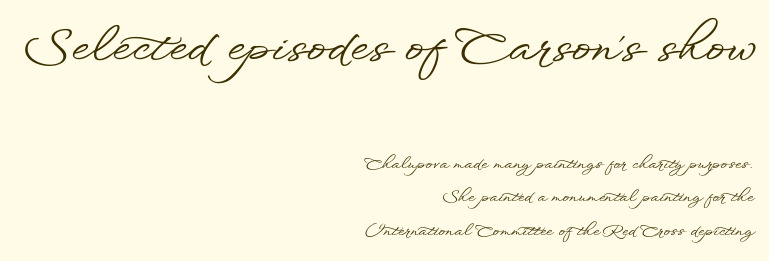
Q: Is the text italic (slanted)? A: Yes.
Q: Is the typeface a serif or a sans-serif typeface? A: Sans-serif.
Q: Is the text underlined? A: No.
Q: How is the paragraph aligned? A: Right-aligned.
Q: Is the spacing between letters normal or unusually wide? A: Normal.
Q: Is the spacing between lines tight, normal or loose? A: Loose.
Q: Which block of text is set in a larger size, the first (top) or the second (bottom)? A: The first (top) one.
Q: Width (condensed, normal, or wide)? A: Wide.
Q: Stroke contrast? A: Low.
Q: x-height? A: Small.
Q: Monospaced? A: No.
